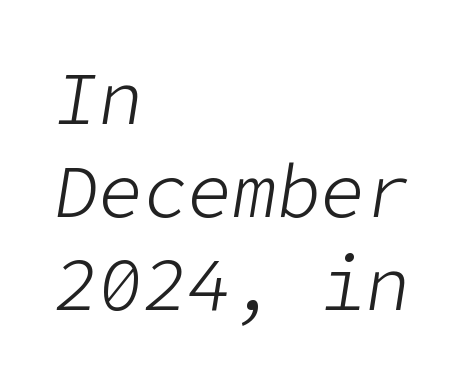
Horizontal alignment here is leftward, the default for most running prose. Stems here are at most as thick as an everyday book face. Characters follow at the spacing the type designer built in. Emphasis-style slanted type is in use. Regular leading. Descenders are the only things crossing below the line.
